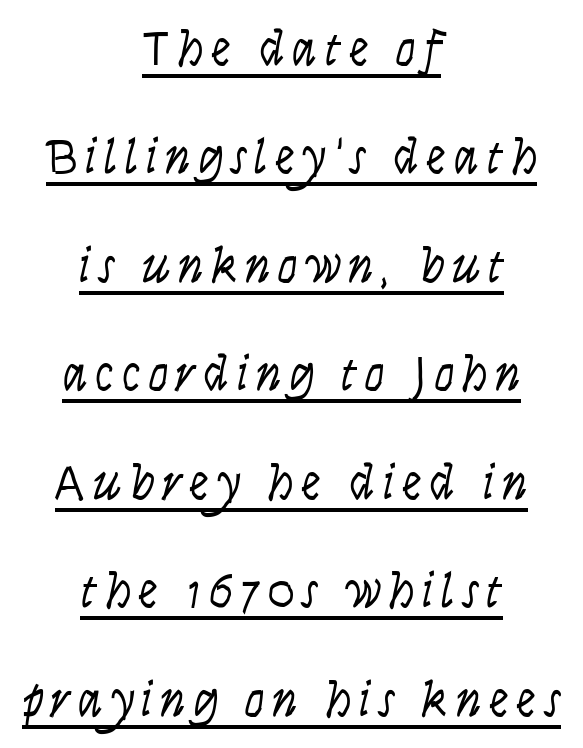
Underline: present. A centered setting, common on invitations and titles, is used for this passage. Do the characters align in a grid? No, the font is proportional. The cut favours lightness, reaching ordinary text weight at its darkest. Observe the lean: these are italic letterforms. Reading down the column, the eye jumps a long way to each next line.
